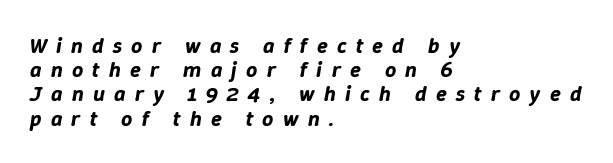
{"italic": "yes", "lean": "right", "slant_degrees": 9, "underline": "no", "align": "left", "line_spacing": "tight", "line_spacing_ratio": 1.1, "letter_spacing": "wide", "letter_spacing_em": 0.42, "glyph_px": 22}
